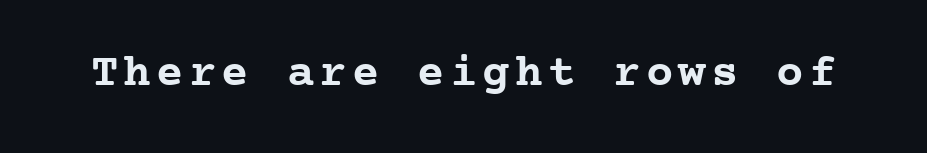
{"serif": "yes", "italic": "no", "bold": "yes", "weight": "semibold", "width": "normal", "stroke_contrast": "low", "x_height": "medium", "monospaced": "yes", "underline": "no", "glyph_px": 46}
